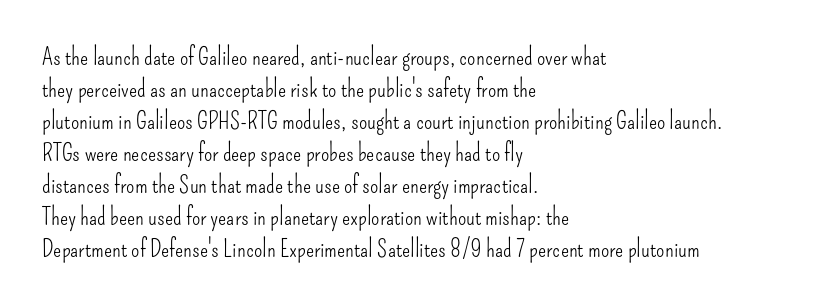
The image shows 24 px text type, upright; set left-aligned, normal line spacing (1.33x), normal letter spacing, not underlined.
